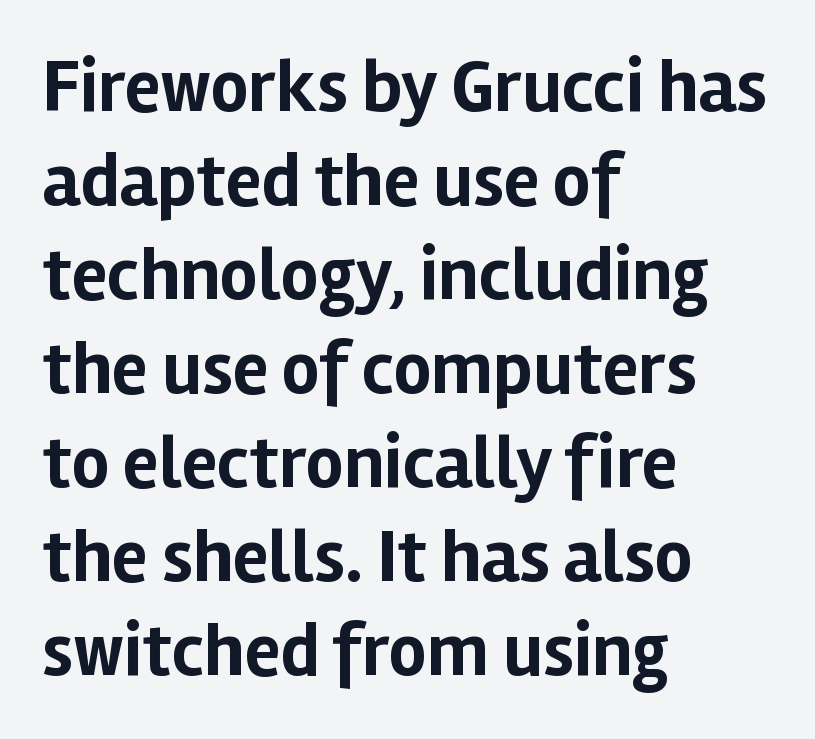
Q: Is the text bold? A: Yes.
Q: Is the text italic (slanted)? A: No, it is upright.
Q: Is the typeface a serif or a sans-serif typeface? A: Sans-serif.
Q: Is the text underlined? A: No.
Q: How is the paragraph aligned? A: Left-aligned.
Q: Is the spacing between letters normal or unusually wide? A: Normal.
Q: Is the spacing between lines tight, normal or loose? A: Normal.
Q: Width (condensed, normal, or wide)? A: Normal.
Q: Stroke contrast? A: Low.
Q: x-height? A: Medium.
Q: Monospaced? A: No.
